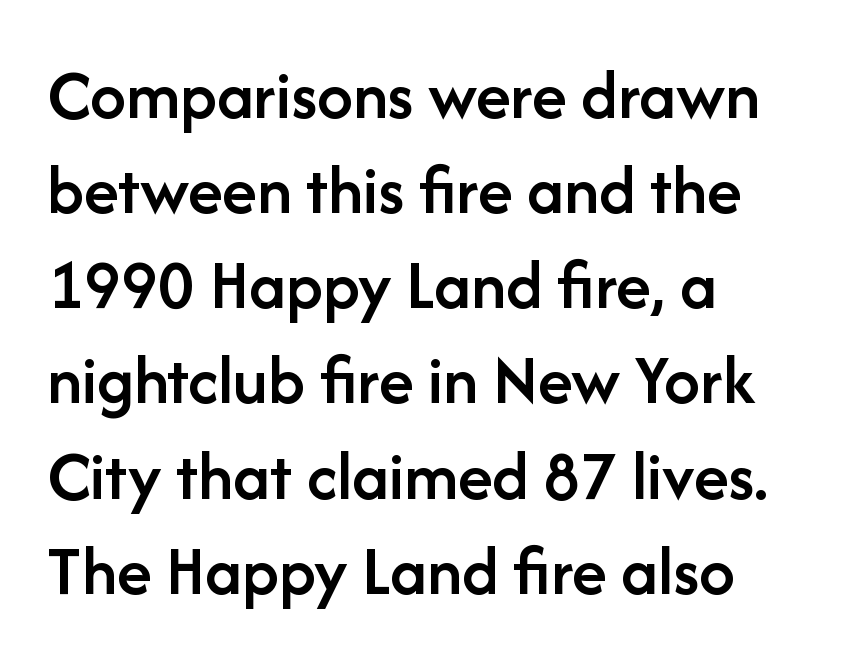
A student would call this left alignment; a typographer would say flush left, rag right. The gap between lines stays unmarked. Do the characters align in a grid? No, the font is proportional. Is this a sans? Yes — the strokes have no serifs.
